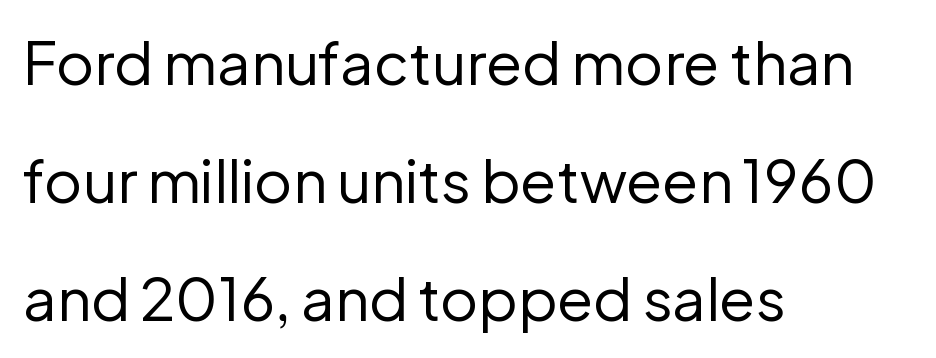
There is no visible air inserted between adjacent glyphs. A typesetter would call this proportional, since set widths differ per character. These lines are set flush left with a ragged right edge. The string is rendered with underlining switched off.
